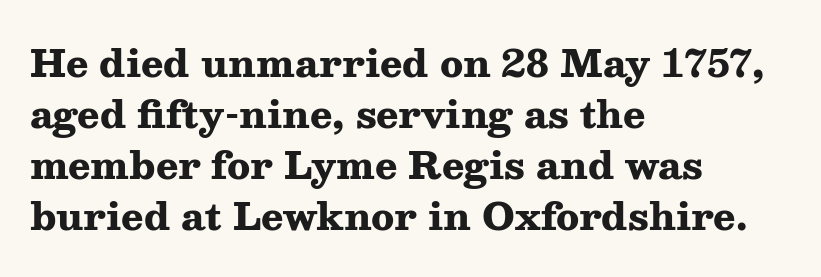
The image shows 37 px heavy, wide serif type, upright; set left-aligned, normal line spacing (1.38x), normal letter spacing, not underlined; medium stroke contrast and a medium x-height.
